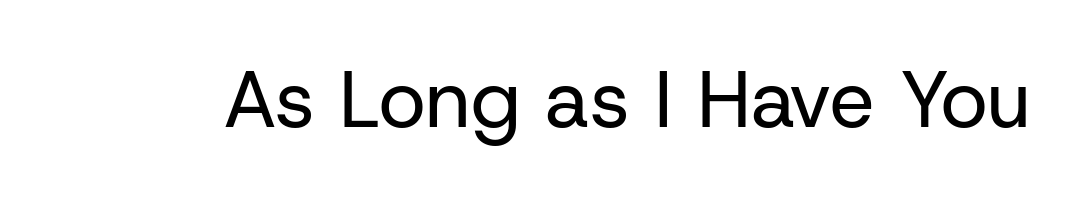
The image shows 80 px regular-weight sans-serif type, upright; set normal letter spacing, not underlined; low stroke contrast and a medium x-height.
